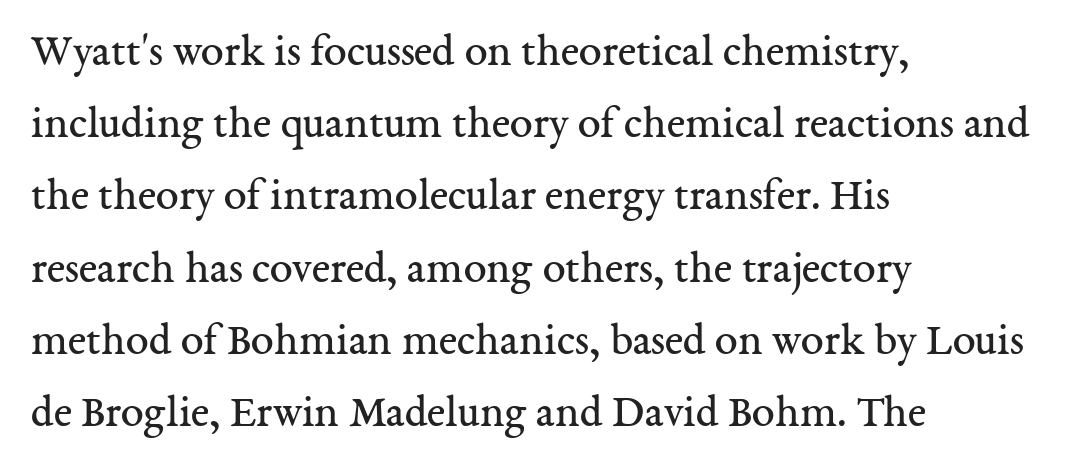
{"serif": "yes", "italic": "no", "bold": "no", "weight": "regular", "width": "normal", "stroke_contrast": "medium", "x_height": "medium", "monospaced": "no", "underline": "no", "align": "left", "line_spacing": "normal", "line_spacing_ratio": 1.57, "letter_spacing": "normal", "letter_spacing_em": 0.0, "glyph_px": 46}
